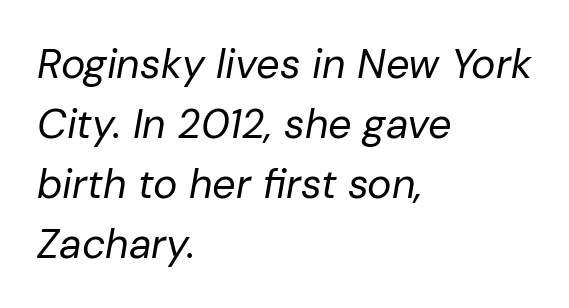
This rendering leaves character spacing at its baseline value. Note the varied advance widths — an 'i' is clearly narrower than an 'm'. The face looks like a standard text weight, possibly lighter. One glance says typical: line gaps are just what's usual. The lines are quadded left. The strip under each line holds only bare page.
